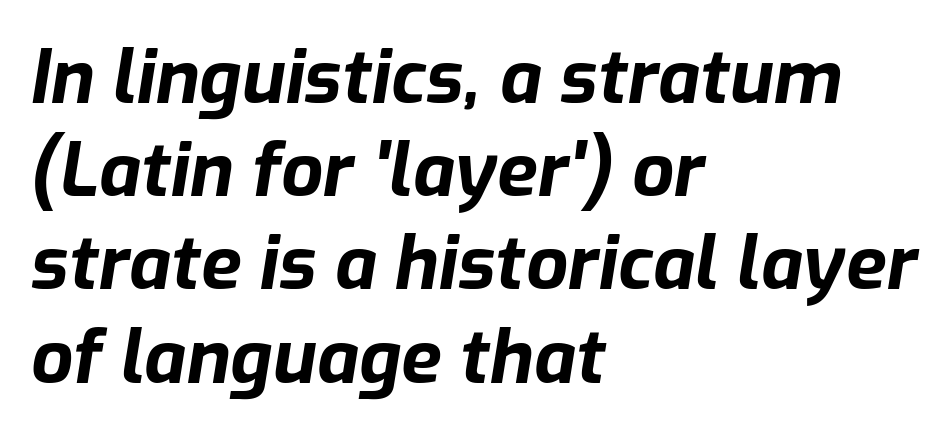
The image shows 74 px bold type, italic (leaning right); set left-aligned, normal line spacing (1.26x), normal letter spacing, not underlined; low stroke contrast and a medium x-height.
